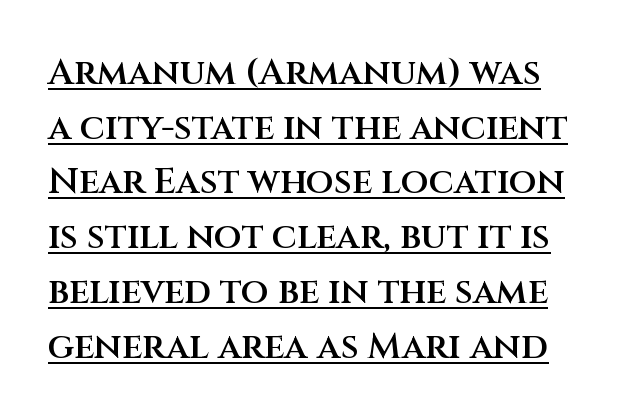
The image shows 36 px semibold sans-serif type, upright; set normal line spacing (1.52x), normal letter spacing, underlined; medium stroke contrast and a large x-height.
